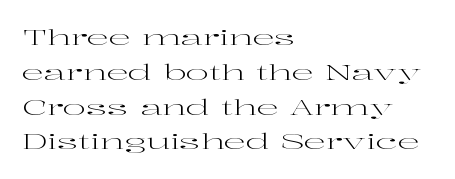
{"italic": "no", "bold": "no", "underline": "no", "align": "left", "line_spacing": "normal", "line_spacing_ratio": 1.58, "letter_spacing": "normal", "letter_spacing_em": 0.0, "glyph_px": 22}
